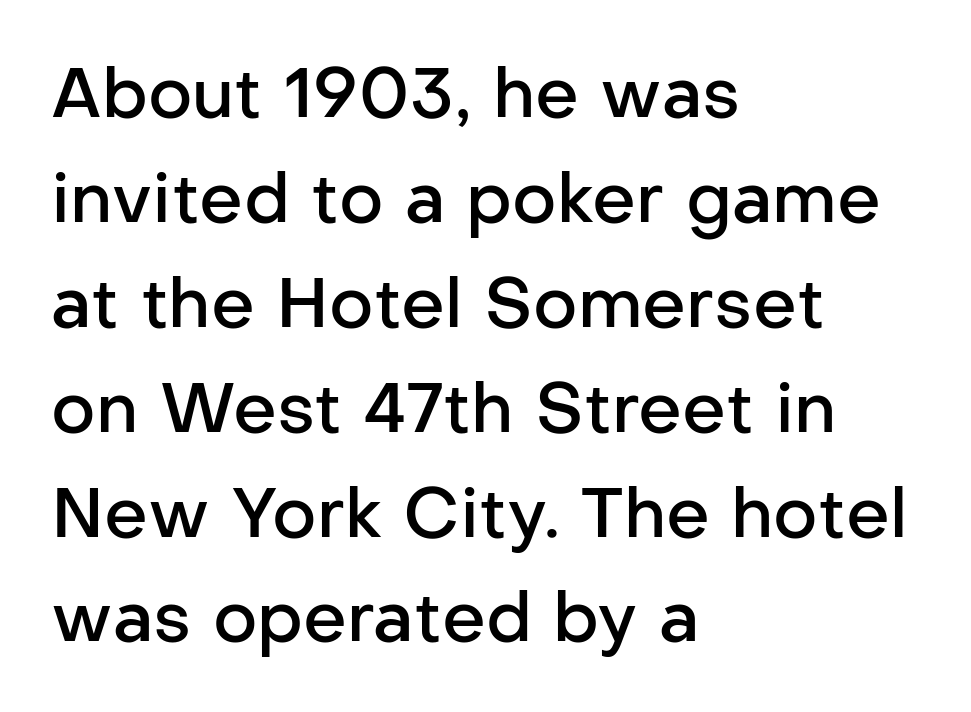
The image shows 69 px semibold sans-serif type, upright; set left-aligned, normal line spacing (1.52x), normal letter spacing, not underlined; low stroke contrast and a medium x-height.
